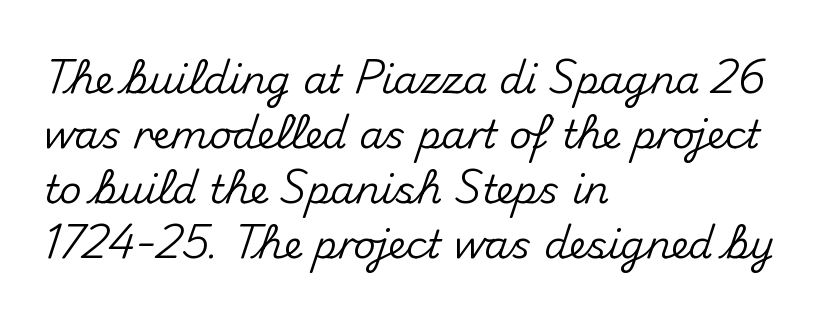
{"serif": "no", "width": "normal", "stroke_contrast": "medium", "x_height": "small", "monospaced": "no", "underline": "no", "align": "left", "line_spacing": "normal", "line_spacing_ratio": 1.41, "letter_spacing": "normal", "letter_spacing_em": 0.0, "glyph_px": 39}
